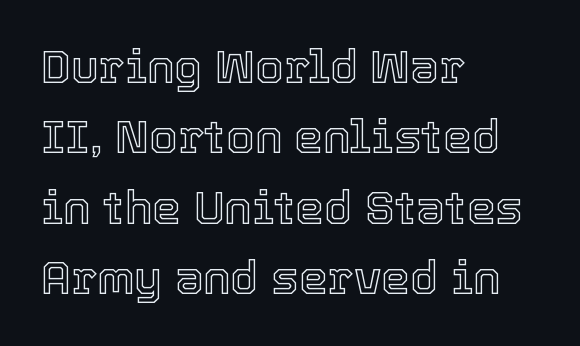
The image shows 46 px text type, upright; set left-aligned, normal line spacing (1.53x), normal letter spacing, not underlined; a medium x-height.
